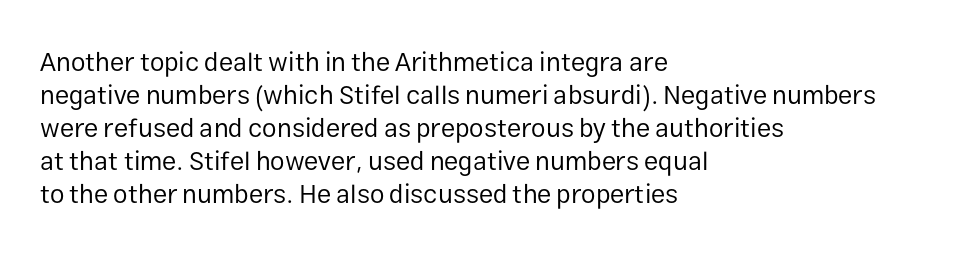
Q: Is the text bold? A: No.
Q: Is the text italic (slanted)? A: No, it is upright.
Q: Is the text underlined? A: No.
Q: How is the paragraph aligned? A: Left-aligned.
Q: Is the spacing between letters normal or unusually wide? A: Normal.
Q: Is the spacing between lines tight, normal or loose? A: Normal.
